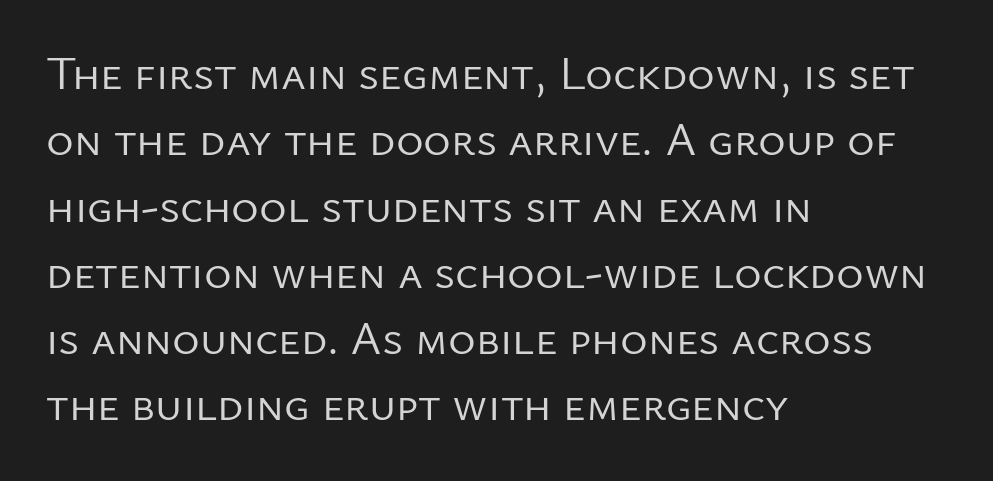
{"serif": "no", "italic": "no", "bold": "no", "weight": "regular", "width": "normal", "stroke_contrast": "low", "x_height": "medium", "monospaced": "no", "underline": "no", "align": "left", "line_spacing": "normal", "line_spacing_ratio": 1.41, "letter_spacing": "normal", "letter_spacing_em": 0.0, "glyph_px": 47}
